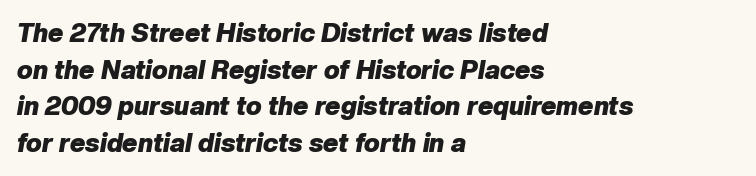
Between one letter and the next there's only the usual sliver of space. Is the type slanted? Yes — the strokes lean at a clear angle. Typeset ragged right — the left edge is the straight one. Clear beneath every line of the passage.
